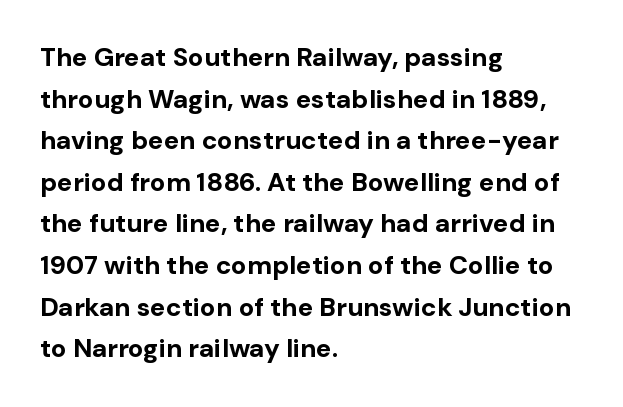
Q: Is the text bold? A: Yes.
Q: Is the text italic (slanted)? A: No, it is upright.
Q: Is the text underlined? A: No.
Q: How is the paragraph aligned? A: Left-aligned.
Q: Is the spacing between letters normal or unusually wide? A: Normal.
Q: Is the spacing between lines tight, normal or loose? A: Normal.
